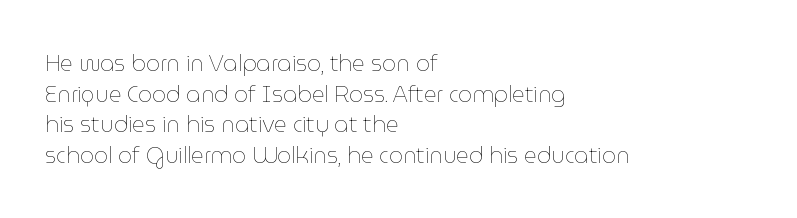
{"italic": "no", "bold": "no", "underline": "no", "align": "left", "line_spacing": "normal", "line_spacing_ratio": 1.39, "letter_spacing": "normal", "letter_spacing_em": 0.0, "glyph_px": 22}
